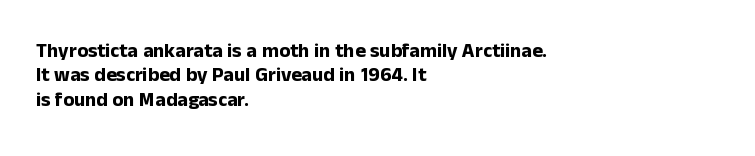
The image shows 20 px bold type, upright; set left-aligned, line spacing 1.22x, normal letter spacing, not underlined.
